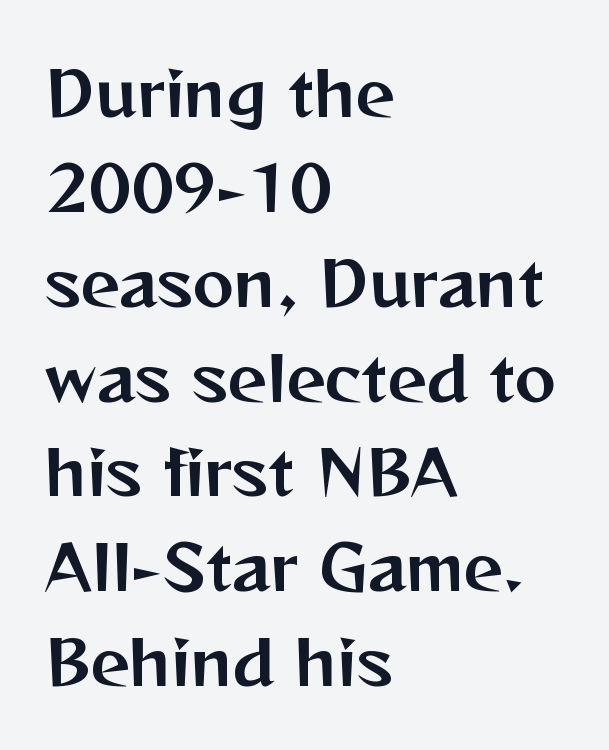
Letters rest on an invisible, unmarked baseline. These lines stack with their left ends in a neat column. Summary of vertical rhythm: regular, with standard interline spacing. Note: no serifs on the glyphs.
